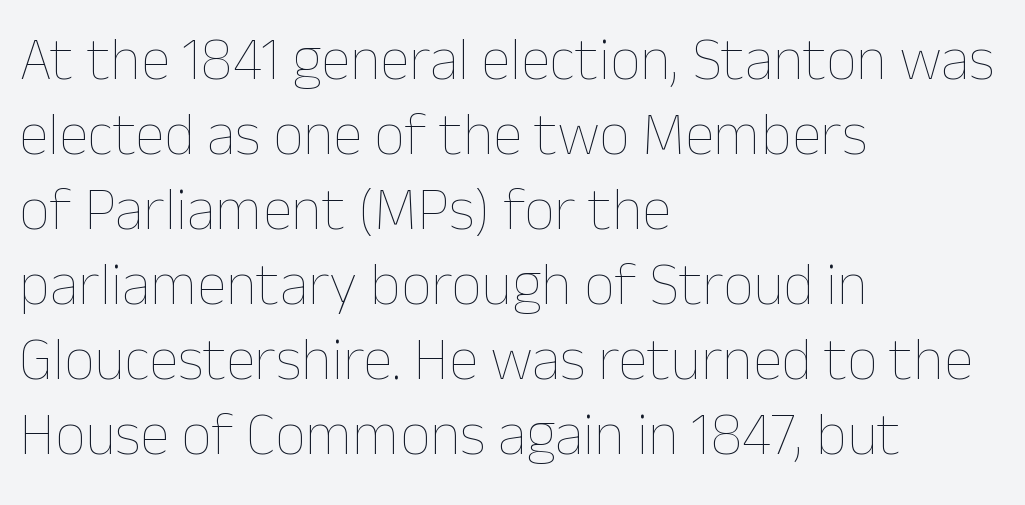
{"italic": "no", "bold": "no", "weight": "thin", "width": "normal", "stroke_contrast": "low", "x_height": "medium", "monospaced": "no", "underline": "no", "align": "left", "line_spacing": "normal", "line_spacing_ratio": 1.25, "letter_spacing": "normal", "letter_spacing_em": 0.0, "glyph_px": 60}
